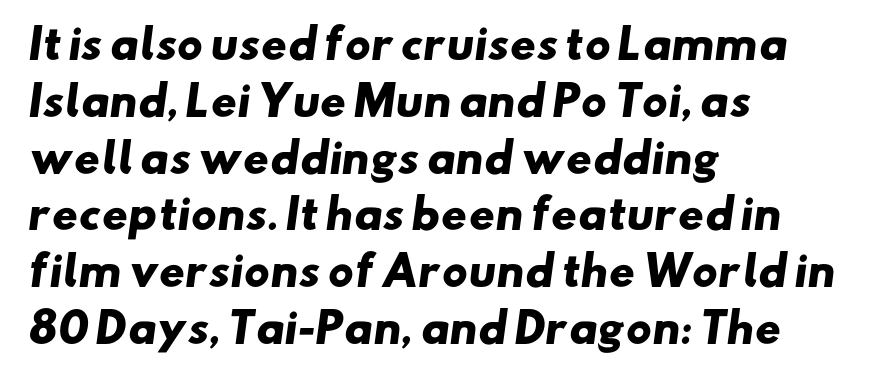
{"serif": "no", "bold": "yes", "weight": "heavy", "width": "wide", "stroke_contrast": "low", "x_height": "small", "monospaced": "no", "underline": "no", "align": "left", "line_spacing": "normal", "line_spacing_ratio": 1.42, "letter_spacing": "normal", "letter_spacing_em": 0.0, "glyph_px": 40}
